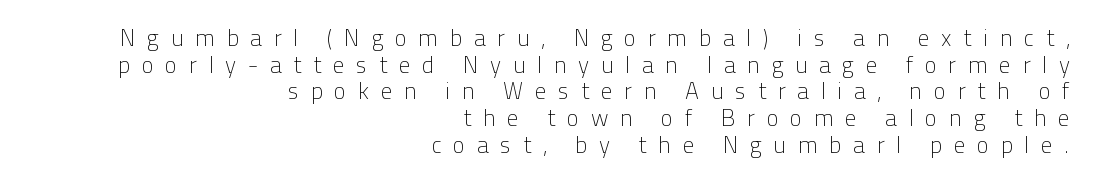
{"italic": "no", "bold": "no", "underline": "no", "align": "right", "line_spacing_ratio": 1.16, "letter_spacing": "wide", "letter_spacing_em": 0.5, "glyph_px": 23}
